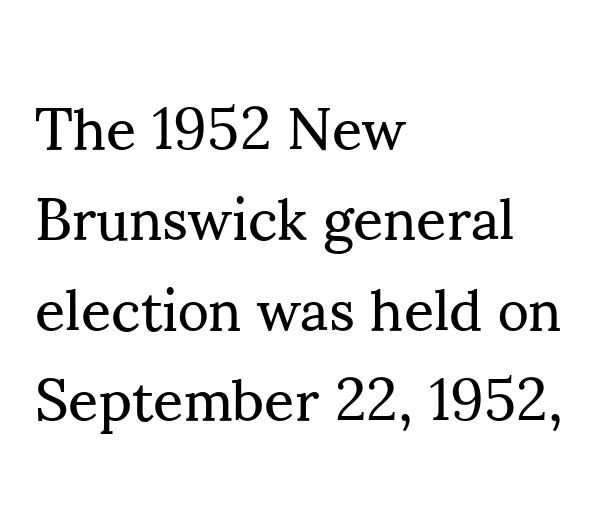
Q: Is the text bold? A: No.
Q: Is the text italic (slanted)? A: No, it is upright.
Q: Is the typeface a serif or a sans-serif typeface? A: Serif.
Q: Is the text underlined? A: No.
Q: How is the paragraph aligned? A: Left-aligned.
Q: Is the spacing between letters normal or unusually wide? A: Normal.
Q: Is the spacing between lines tight, normal or loose? A: Normal.
Q: Width (condensed, normal, or wide)? A: Normal.
Q: Stroke contrast? A: Medium.
Q: x-height? A: Small.
Q: Monospaced? A: No.
